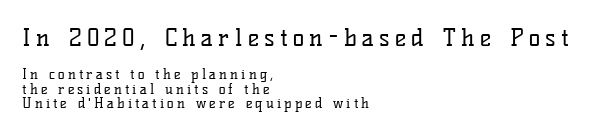
Unbolded letterforms with no extra heft. In terms of letterspacing, this is a distinctly airy, spread setting. The passage shown is not underscored anywhere. The designer gave the opening block more size than the closing block. Rendered with straight, roman letterforms. The lines are quadded left.
